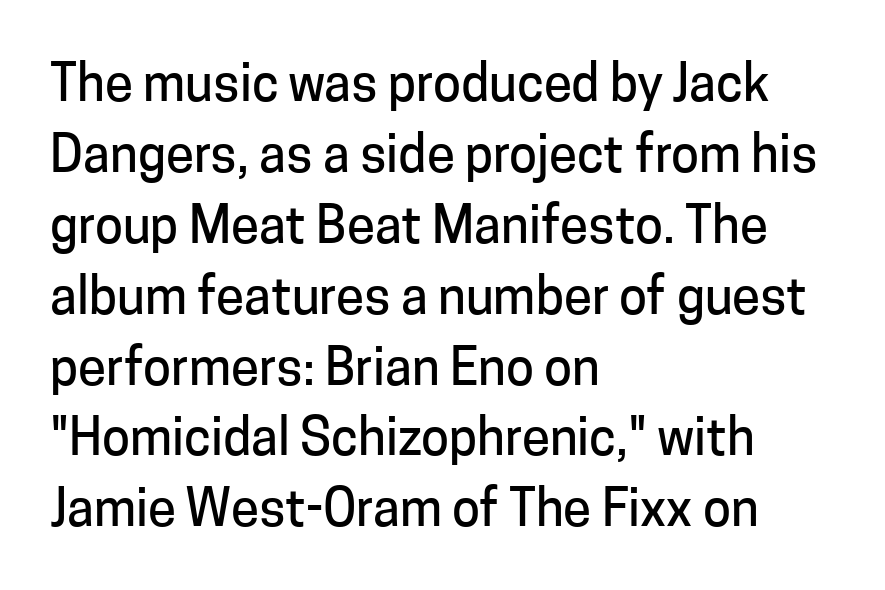
The image shows 51 px sans-serif type, upright; set left-aligned, normal line spacing (1.39x), normal letter spacing, not underlined; low stroke contrast and a medium x-height.
